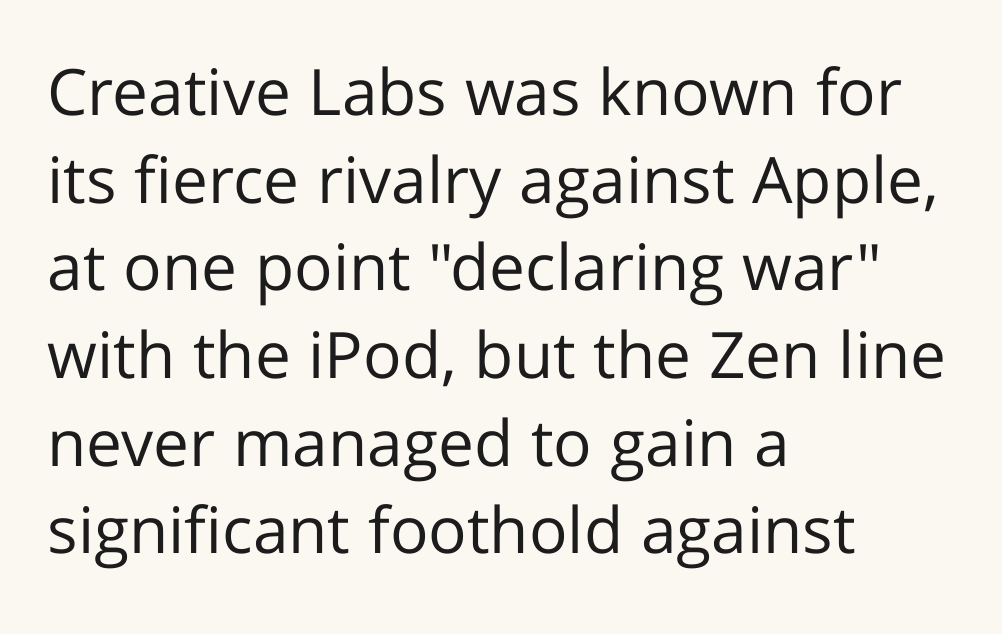
The letters stand upright; this is a roman face. I'd call this a sans setting — the letters go barefoot. The rendering uses natural spacing where letterforms have individual widths. Rule under the text: the space is simply empty.
